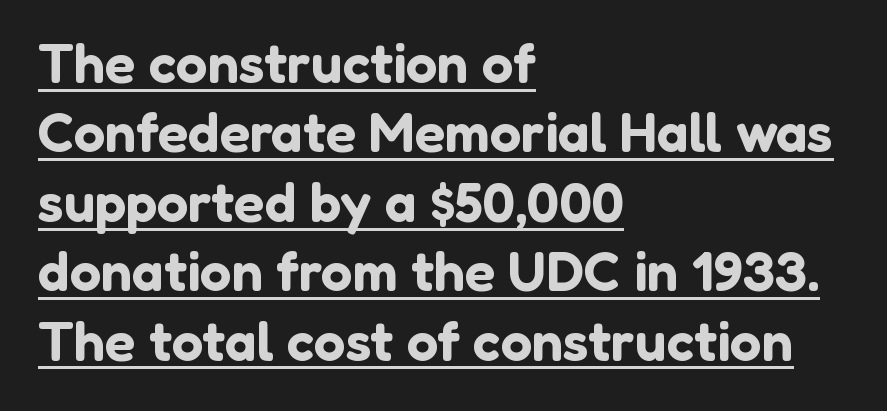
The image shows 56 px sans-serif type, upright; set left-aligned, line spacing 1.24x, normal letter spacing, underlined; low stroke contrast and a medium x-height.
